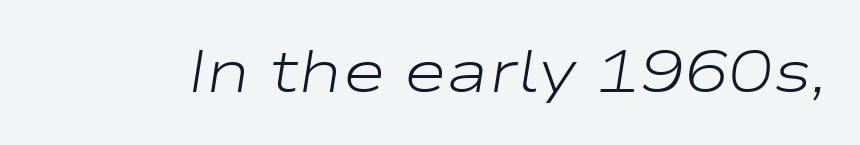
The image shows 59 px light, wide type, italic (leaning right); set normal letter spacing, not underlined; low stroke contrast and a medium x-height.
